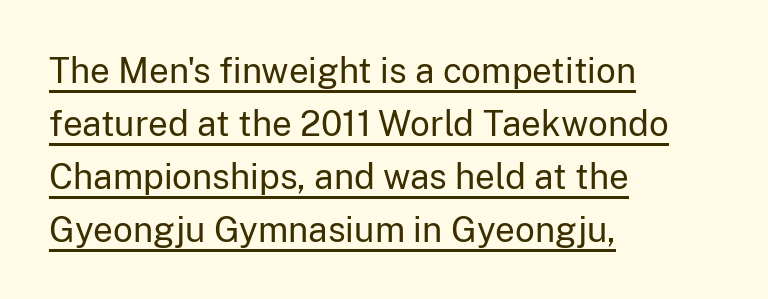
The image shows 35 px regular-weight sans-serif type, upright; set left-aligned, normal line spacing (1.51x), normal letter spacing, underlined; low stroke contrast and a medium x-height.
